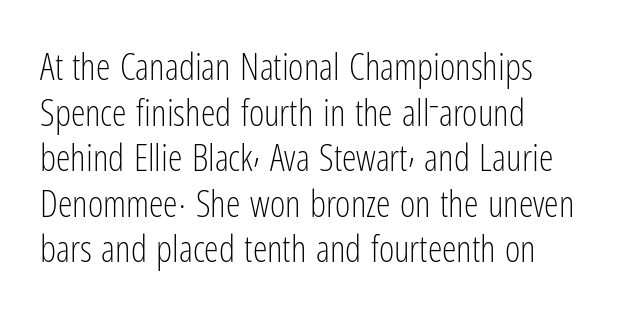
{"serif": "no", "italic": "no", "bold": "no", "weight": "light", "width": "condensed", "stroke_contrast": "low", "x_height": "medium", "monospaced": "no", "underline": "no", "align": "left", "line_spacing_ratio": 1.23, "letter_spacing": "normal", "letter_spacing_em": 0.0, "glyph_px": 37}
